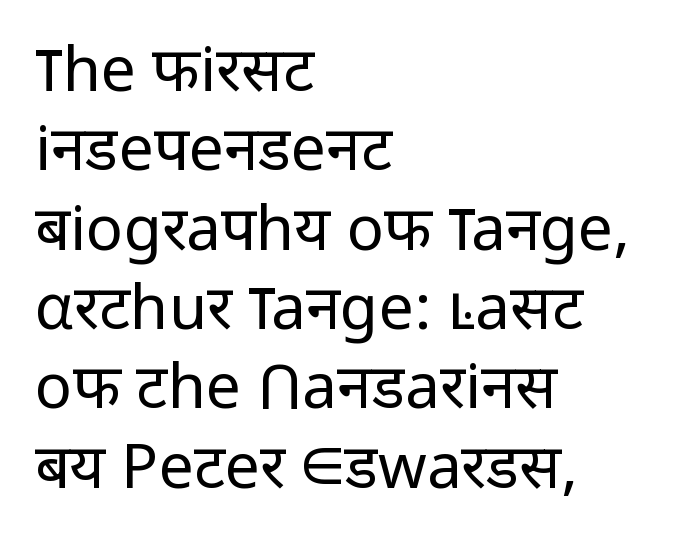
{"serif": "no", "italic": "no", "bold": "no", "weight": "regular", "width": "normal", "stroke_contrast": "low", "x_height": "medium", "monospaced": "no", "underline": "no", "align": "left", "line_spacing": "normal", "line_spacing_ratio": 1.28, "letter_spacing": "normal", "letter_spacing_em": 0.0, "glyph_px": 62}
